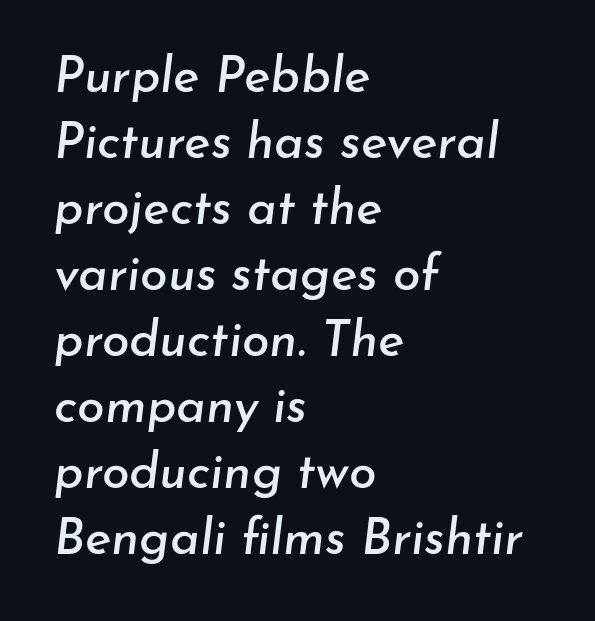
The image shows 50 px text type, italic (leaning right); set left-aligned, normal line spacing (1.32x), normal letter spacing, not underlined; low stroke contrast and a small x-height.
